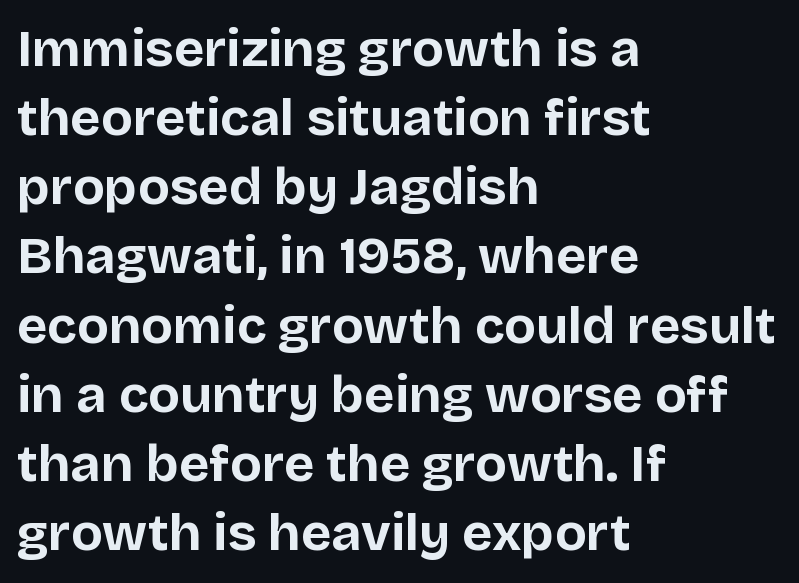
Q: Is the text bold? A: Yes.
Q: Is the text italic (slanted)? A: No, it is upright.
Q: Is the typeface a serif or a sans-serif typeface? A: Sans-serif.
Q: Is the text underlined? A: No.
Q: How is the paragraph aligned? A: Left-aligned.
Q: Is the spacing between letters normal or unusually wide? A: Normal.
Q: Is the spacing between lines tight, normal or loose? A: Normal.
Q: Width (condensed, normal, or wide)? A: Normal.
Q: Stroke contrast? A: Low.
Q: x-height? A: Large.
Q: Monospaced? A: No.
